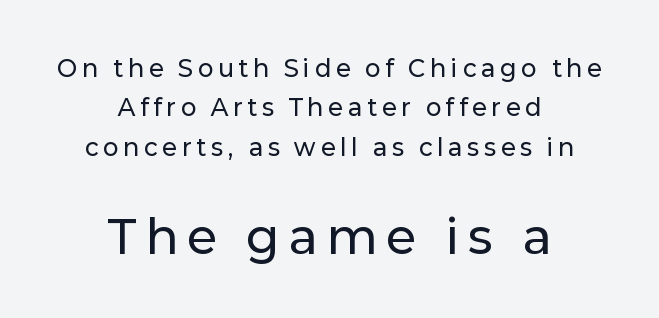
{"serif": "no", "italic": "no", "width": "normal", "stroke_contrast": "low", "x_height": "medium", "monospaced": "no", "underline": "no", "align": "center", "line_spacing_ratio": 1.71, "letter_spacing": "wide", "letter_spacing_em": 0.22, "larger_block": "second", "size_ratio": 2.0, "glyph_px": 46}
